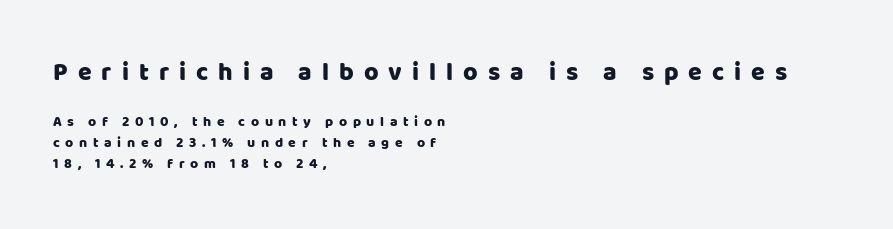
Q: Is the text italic (slanted)? A: No, it is upright.
Q: Is the text underlined? A: No.
Q: How is the paragraph aligned? A: Left-aligned.
Q: Is the spacing between letters normal or unusually wide? A: Unusually wide.
Q: Is the spacing between lines tight, normal or loose? A: Normal.
Q: Which block of text is set in a larger size, the first (top) or the second (bottom)? A: The first (top) one.
